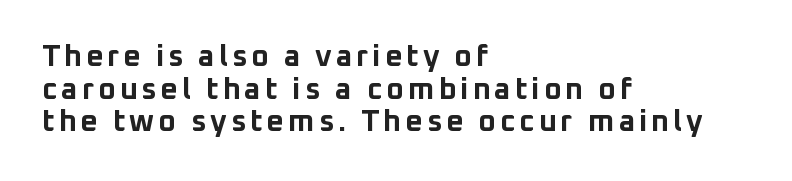
{"serif": "no", "italic": "no", "bold": "yes", "weight": "bold", "width": "normal", "stroke_contrast": "low", "x_height": "medium", "monospaced": "no", "underline": "no", "align": "left", "line_spacing": "tight", "line_spacing_ratio": 1.09, "glyph_px": 30}
